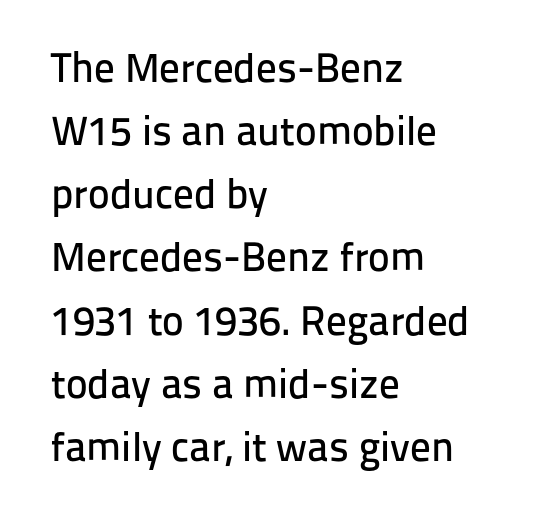
The horizontal fit of the characters is conventional and even. Looks like regular typesetting: each glyph gets only the width it needs. Regarding serifs, this sample does without them. The letters stand upright; this is a roman face. Decoration check: the copy has no underline.
